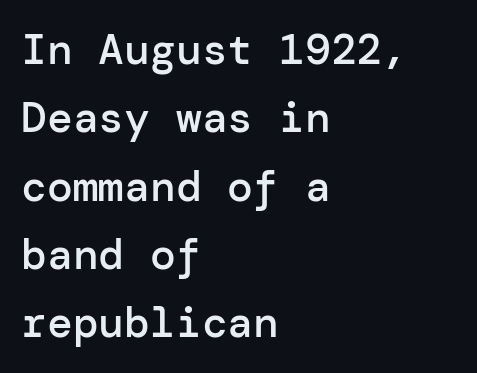
Q: Is the text bold? A: Semi-bold.
Q: Is the text italic (slanted)? A: No, it is upright.
Q: Is the typeface a serif or a sans-serif typeface? A: Sans-serif.
Q: Is the text underlined? A: No.
Q: How is the paragraph aligned? A: Left-aligned.
Q: Is the spacing between letters normal or unusually wide? A: Normal.
Q: Is the spacing between lines tight, normal or loose? A: Normal.
Q: Width (condensed, normal, or wide)? A: Normal.
Q: Stroke contrast? A: Low.
Q: x-height? A: Medium.
